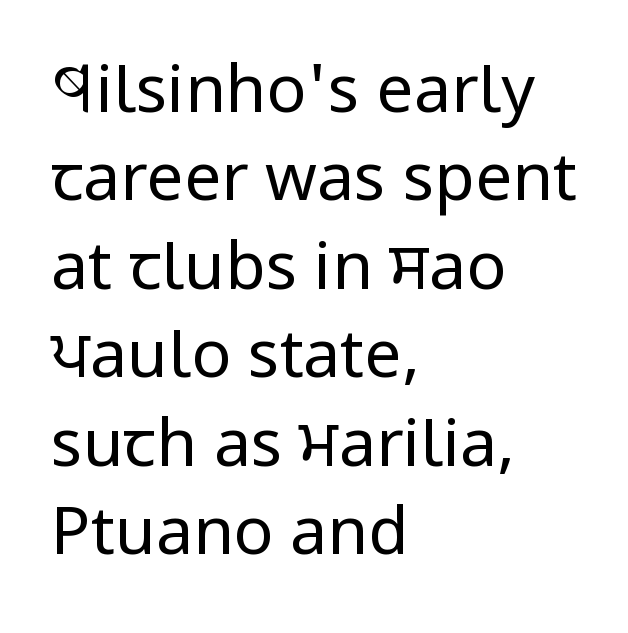
{"serif": "no", "italic": "no", "bold": "no", "weight": "regular", "width": "condensed", "stroke_contrast": "low", "x_height": "large", "monospaced": "no", "underline": "no", "align": "left", "line_spacing": "normal", "line_spacing_ratio": 1.34, "letter_spacing": "normal", "letter_spacing_em": 0.0, "glyph_px": 66}
